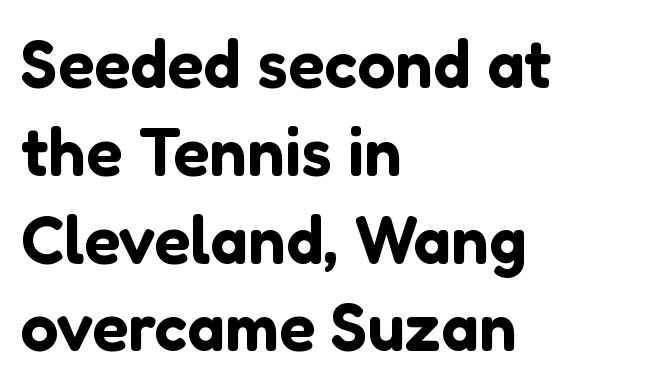
{"serif": "no", "italic": "no", "width": "normal", "stroke_contrast": "low", "x_height": "medium", "monospaced": "no", "underline": "no", "align": "left", "line_spacing": "normal", "line_spacing_ratio": 1.31, "letter_spacing": "normal", "letter_spacing_em": 0.0, "glyph_px": 67}
